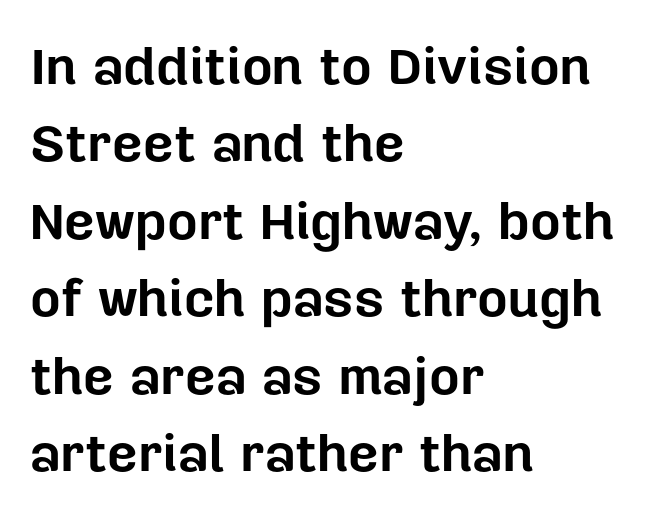
The image shows 53 px bold sans-serif type, upright; set left-aligned, normal line spacing (1.46x), normal letter spacing, not underlined; low stroke contrast and a medium x-height.
